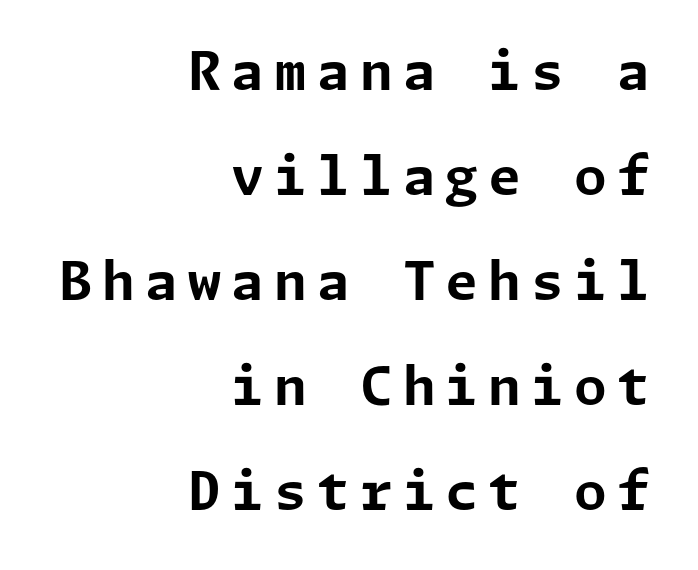
The rendering anchors every line to the right-hand side. The characters look thick and weighty, a clear bold. Regarding serifs, this sample does without them. Each row of text sits above clean, open space.
